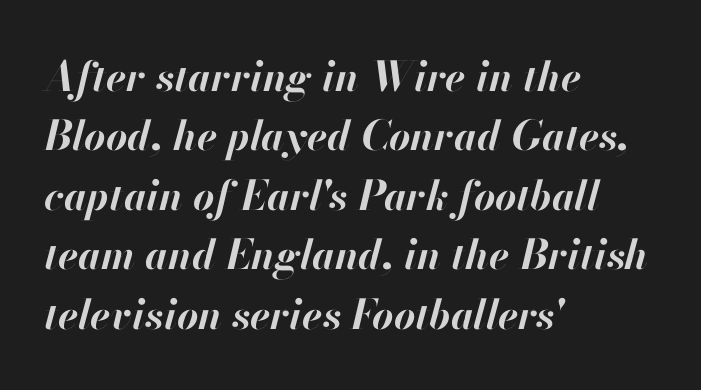
The image shows 41 px bold type, italic (leaning right); set left-aligned, normal line spacing (1.45x), normal letter spacing, not underlined; high stroke contrast and a small x-height.
